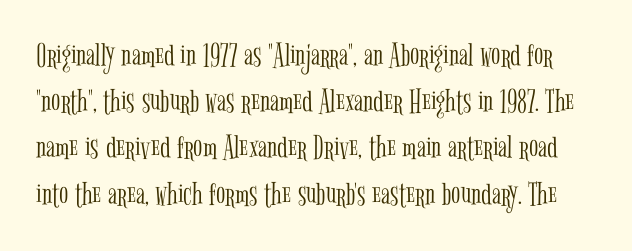
The image shows 34 px light, condensed serif type, upright; set normal line spacing (1.36x), normal letter spacing, not underlined; low stroke contrast and a medium x-height.
